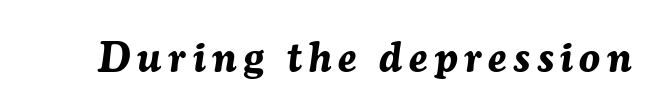
{"italic": "yes", "lean": "right", "slant_degrees": 7, "bold": "yes", "weight": "bold", "width": "normal", "stroke_contrast": "medium", "x_height": "medium", "monospaced": "no", "underline": "no", "glyph_px": 42}
